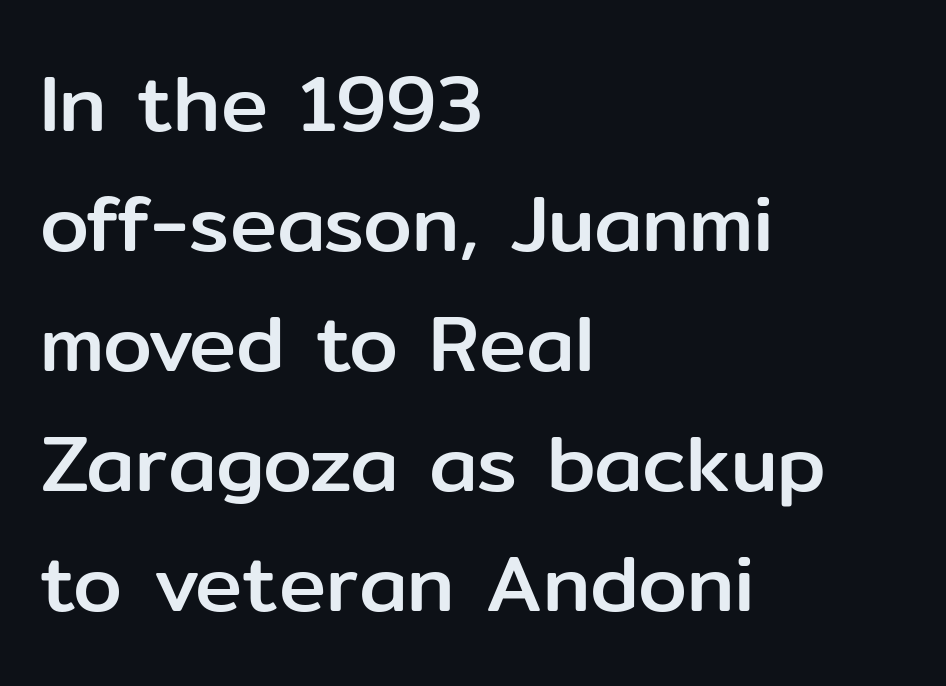
Q: Is the text italic (slanted)? A: No, it is upright.
Q: Is the typeface a serif or a sans-serif typeface? A: Sans-serif.
Q: Is the text underlined? A: No.
Q: How is the paragraph aligned? A: Left-aligned.
Q: Is the spacing between letters normal or unusually wide? A: Normal.
Q: Is the spacing between lines tight, normal or loose? A: Normal.
Q: Width (condensed, normal, or wide)? A: Normal.
Q: Stroke contrast? A: Low.
Q: x-height? A: Medium.
Q: Monospaced? A: No.
